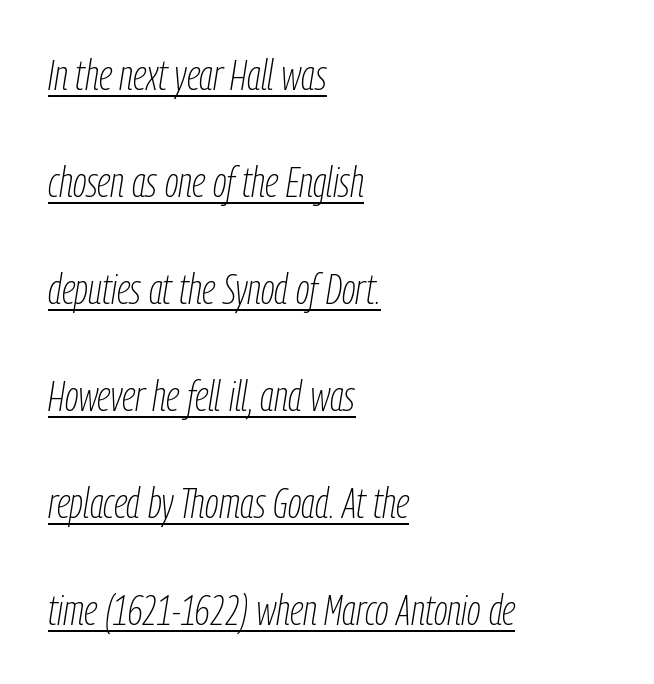
Q: Is the text bold? A: No.
Q: Is the text italic (slanted)? A: Yes, it leans right by about 9 degrees.
Q: Is the text underlined? A: Yes.
Q: How is the paragraph aligned? A: Left-aligned.
Q: Is the spacing between letters normal or unusually wide? A: Normal.
Q: Is the spacing between lines tight, normal or loose? A: Loose.
Q: Width (condensed, normal, or wide)? A: Condensed.
Q: Stroke contrast? A: Low.
Q: x-height? A: Medium.
Q: Monospaced? A: No.
